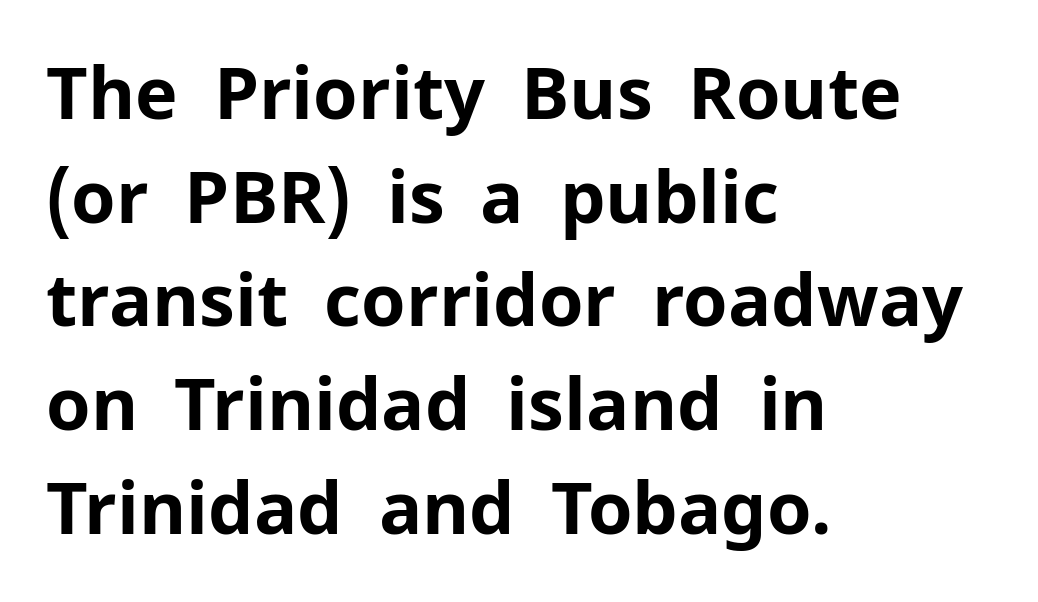
Typographically, this falls in the sans-serif category. Is there any slant? The stems are plumb. Observe the ordinary spacing: letters are neighbours, not strangers. Successive baselines arrive at the customary interval. The space directly below the letters is spotless. If you drew a ruler down the left edge, every line would touch it.
